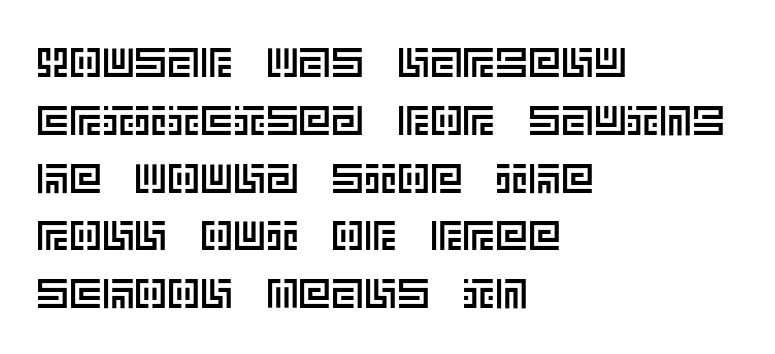
Caption: standard tracking, unaltered. Plain, unruled lines of type. Does the copy run flush right? No — it runs flush left. Reading down the column, the eye jumps a familiar distance to each next line.
